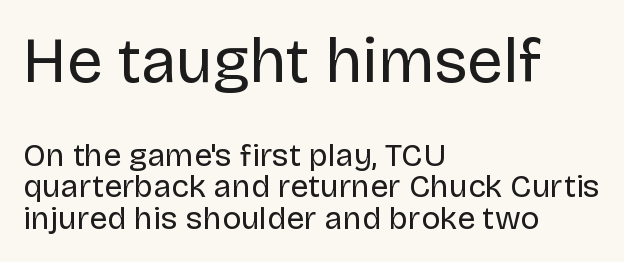
{"serif": "no", "italic": "no", "bold": "no", "weight": "regular", "width": "normal", "stroke_contrast": "low", "x_height": "large", "monospaced": "no", "underline": "no", "align": "left", "line_spacing": "tight", "line_spacing_ratio": 0.99, "letter_spacing": "normal", "letter_spacing_em": 0.0, "larger_block": "first", "size_ratio": 1.97, "glyph_px": 63}
